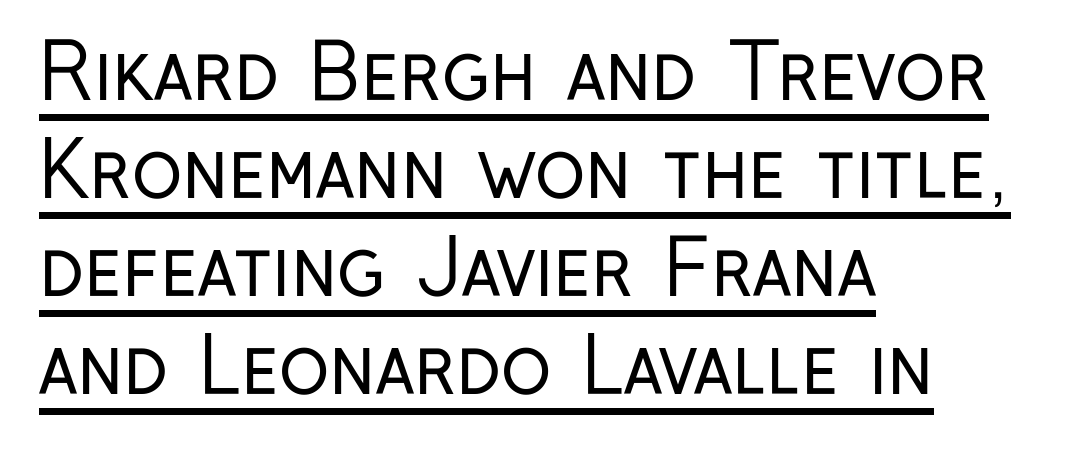
Q: Is the text bold? A: No.
Q: Is the text italic (slanted)? A: No, it is upright.
Q: Is the typeface a serif or a sans-serif typeface? A: Sans-serif.
Q: Is the text underlined? A: Yes.
Q: How is the paragraph aligned? A: Left-aligned.
Q: Is the spacing between letters normal or unusually wide? A: Normal.
Q: Is the spacing between lines tight, normal or loose? A: Normal.
Q: Width (condensed, normal, or wide)? A: Condensed.
Q: Stroke contrast? A: Low.
Q: x-height? A: Medium.
Q: Monospaced? A: No.
